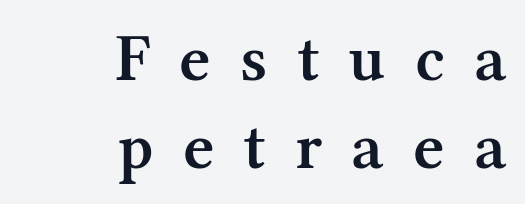
{"serif": "yes", "italic": "no", "bold": "semi", "weight": "semibold", "width": "normal", "stroke_contrast": "medium", "x_height": "medium", "monospaced": "no", "underline": "no", "align": "right", "line_spacing": "normal", "line_spacing_ratio": 1.29, "letter_spacing": "wide", "letter_spacing_em": 0.43, "glyph_px": 68}
